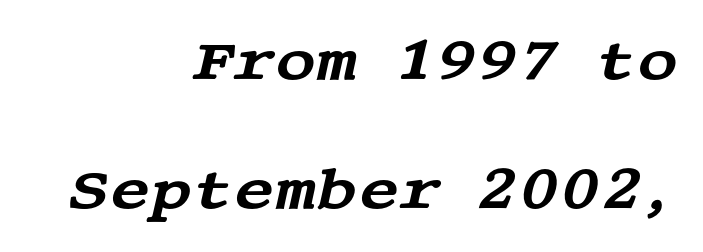
{"serif": "yes", "italic": "yes", "lean": "right", "slant_degrees": 13, "width": "wide", "stroke_contrast": "medium", "x_height": "large", "underline": "no", "align": "right", "line_spacing": "loose", "line_spacing_ratio": 2.3, "letter_spacing": "normal", "letter_spacing_em": 0.0, "glyph_px": 56}
